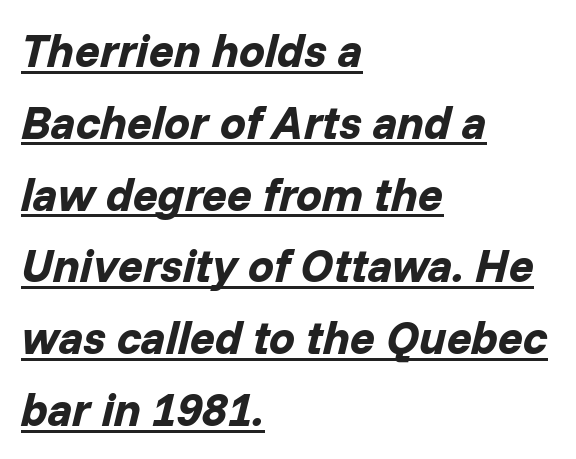
{"italic": "yes", "lean": "right", "slant_degrees": 14, "bold": "yes", "weight": "bold", "width": "normal", "stroke_contrast": "low", "x_height": "medium", "monospaced": "no", "underline": "yes", "align": "left", "line_spacing": "normal", "line_spacing_ratio": 1.56, "letter_spacing": "normal", "letter_spacing_em": 0.0, "glyph_px": 46}
